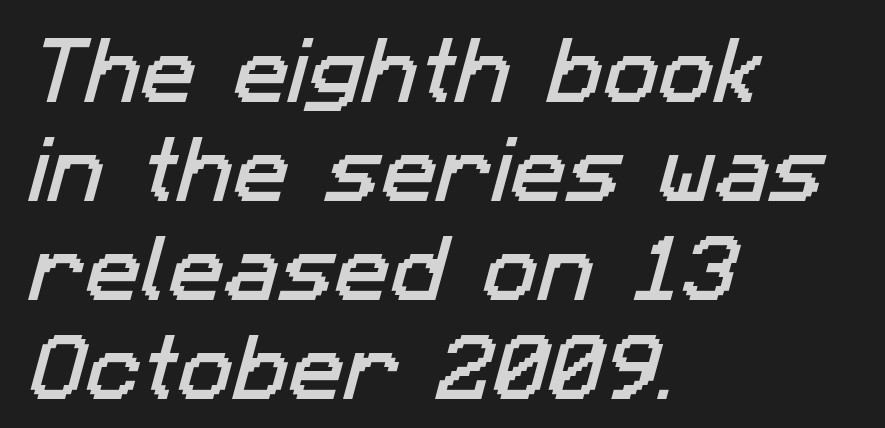
The image shows 74 px sans-serif type; set left-aligned, normal line spacing (1.34x), normal letter spacing, not underlined; low stroke contrast and a medium x-height.
